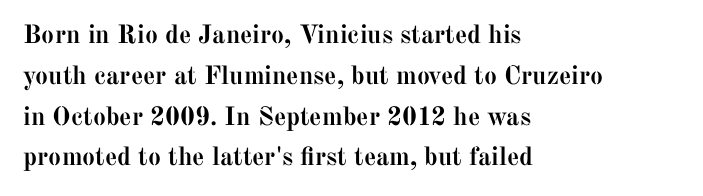
The image shows 26 px bold type, upright; set left-aligned, normal line spacing (1.57x), normal letter spacing, not underlined.
